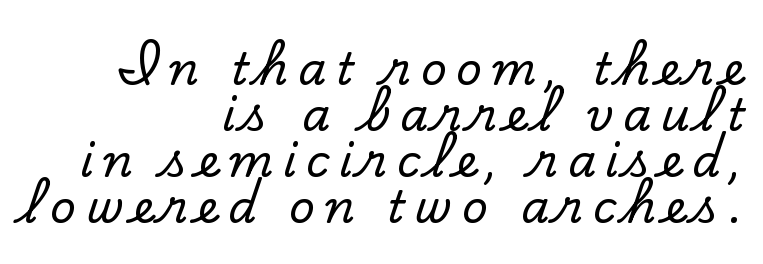
Q: Is the text italic (slanted)? A: Yes.
Q: Is the typeface a serif or a sans-serif typeface? A: Serif.
Q: Is the text underlined? A: No.
Q: How is the paragraph aligned? A: Right-aligned.
Q: Is the spacing between letters normal or unusually wide? A: Unusually wide.
Q: Is the spacing between lines tight, normal or loose? A: Tight.
Q: Width (condensed, normal, or wide)? A: Normal.
Q: Stroke contrast? A: Low.
Q: x-height? A: Small.
Q: Monospaced? A: No.
